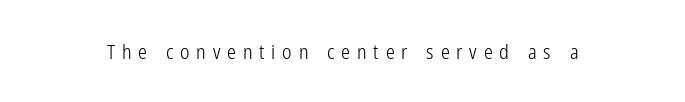
Q: Is the text bold? A: No.
Q: Is the text italic (slanted)? A: No, it is upright.
Q: Is the text underlined? A: No.
Q: Is the spacing between letters normal or unusually wide? A: Unusually wide.
